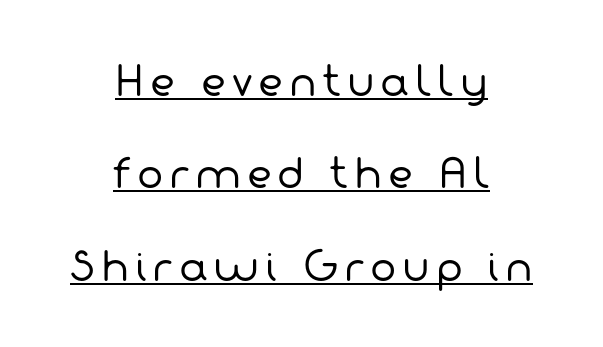
Q: Is the text bold? A: No.
Q: Is the typeface a serif or a sans-serif typeface? A: Sans-serif.
Q: Is the text underlined? A: Yes.
Q: How is the paragraph aligned? A: Centered.
Q: Is the spacing between lines tight, normal or loose? A: Loose.
Q: Width (condensed, normal, or wide)? A: Normal.
Q: Stroke contrast? A: Low.
Q: x-height? A: Medium.
Q: Monospaced? A: No.
